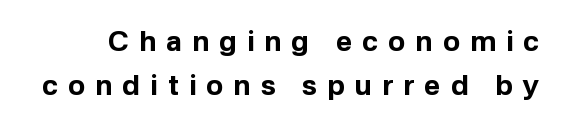
{"serif": "no", "italic": "no", "bold": "yes", "weight": "bold", "width": "normal", "stroke_contrast": "low", "x_height": "medium", "monospaced": "no", "underline": "no", "line_spacing": "normal", "line_spacing_ratio": 1.56, "letter_spacing": "wide", "letter_spacing_em": 0.36, "glyph_px": 28}
